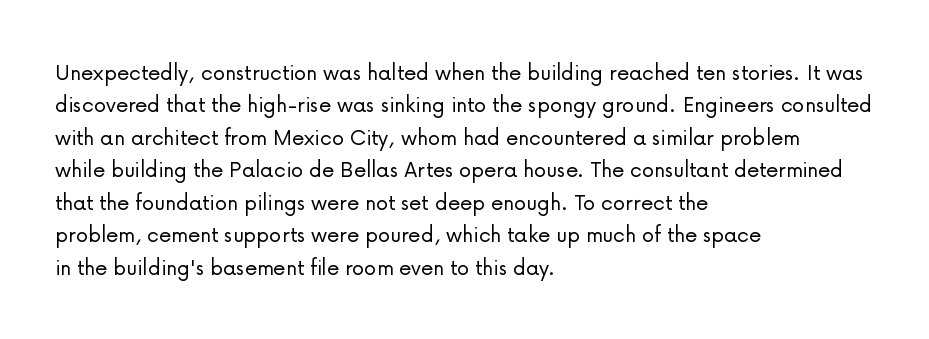
Q: Is the text bold? A: No.
Q: Is the text italic (slanted)? A: No, it is upright.
Q: Is the text underlined? A: No.
Q: How is the paragraph aligned? A: Left-aligned.
Q: Is the spacing between letters normal or unusually wide? A: Normal.
Q: Is the spacing between lines tight, normal or loose? A: Normal.
